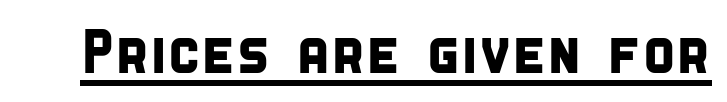
The face used here is rendered with its standard letterfit. Type style note: lacks serifs. Students, observe the line beneath the letters — that is underlining. Is this a fixed-width face? No — the glyphs have proportional, varying widths.
